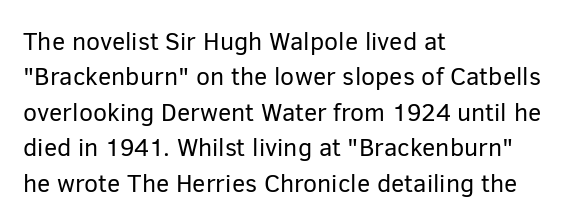
The image shows 25 px text type, upright; set left-aligned, normal line spacing (1.42x), normal letter spacing, not underlined.
